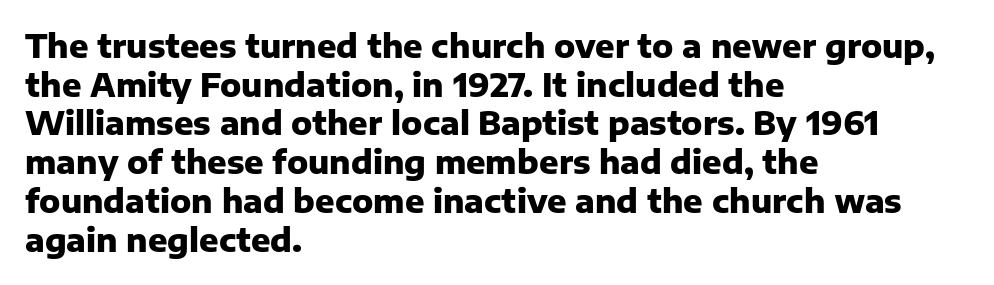
Beneath every word, the page is bare. The gaps between neighbouring characters are ordinary and unremarkable. Is the type bold? Yes — the strokes are clearly thick and heavy. Letterform terminals end flat and unadorned throughout the passage.
